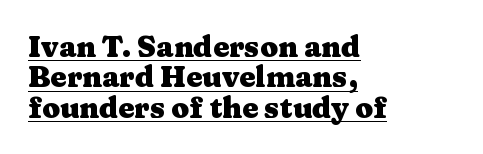
In terms of weight, the rendering is a true, heavy bold. A baseline rule has been typeset under these characters. The line texture is even and compact thanks to regular tracking. The letters advance in unequal steps, a hallmark of proportional type. This is serif lettering, the kind often seen in printed books.
